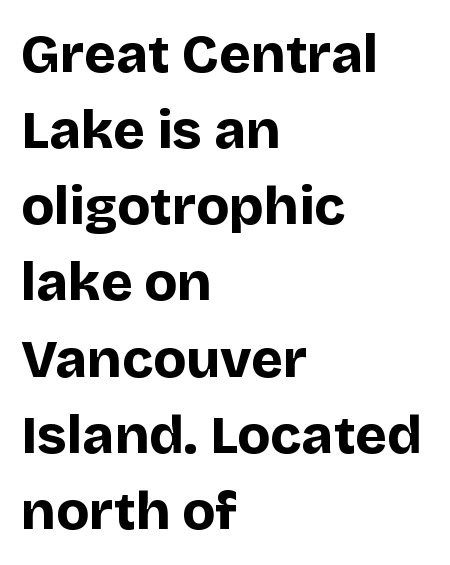
Q: Is the text bold? A: Yes.
Q: Is the text italic (slanted)? A: No, it is upright.
Q: Is the typeface a serif or a sans-serif typeface? A: Sans-serif.
Q: Is the text underlined? A: No.
Q: How is the paragraph aligned? A: Left-aligned.
Q: Is the spacing between letters normal or unusually wide? A: Normal.
Q: Is the spacing between lines tight, normal or loose? A: Normal.
Q: Width (condensed, normal, or wide)? A: Normal.
Q: Stroke contrast? A: Low.
Q: x-height? A: Large.
Q: Monospaced? A: No.
